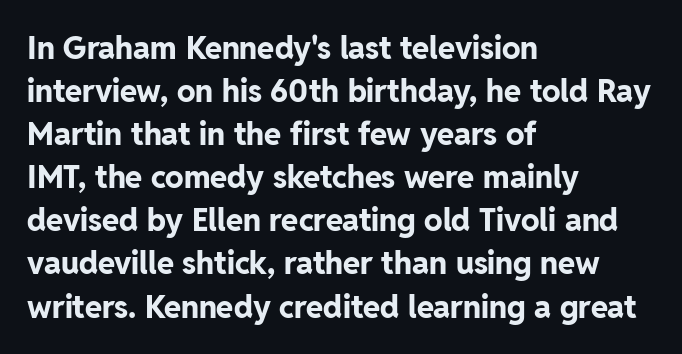
{"serif": "no", "italic": "no", "bold": "yes", "weight": "bold", "width": "normal", "stroke_contrast": "low", "x_height": "medium", "monospaced": "no", "underline": "no", "align": "left", "line_spacing": "normal", "line_spacing_ratio": 1.39, "letter_spacing": "normal", "letter_spacing_em": 0.0, "glyph_px": 31}
